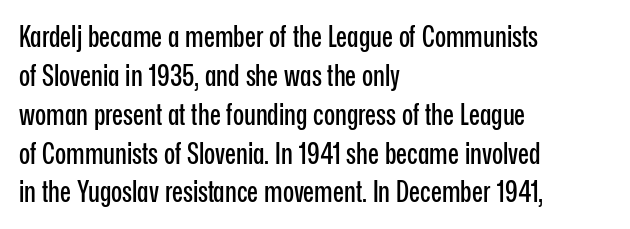
The image shows 29 px condensed sans-serif type, upright; set left-aligned, normal line spacing (1.34x), normal letter spacing, not underlined; low stroke contrast and a medium x-height.
